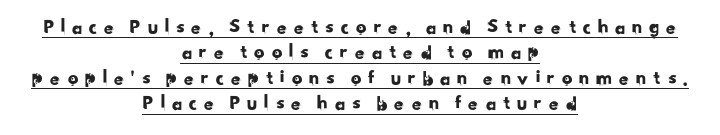
The rendering inserts visible extra space after every character. Emphasis is given by a line drawn under the lettering. The lines in this sample share a center point and differ in where they start and stop.
